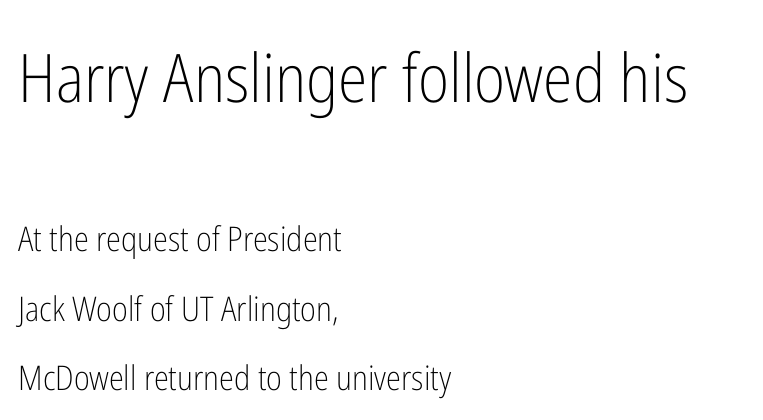
The typesetter chose a ragged-right arrangement here. Look at the bottom of the vertical strokes: they stop flat, with no serifs. Size hierarchy here favors the leading block over the trailing one. Proportional: the letters do not fall into vertical columns. A typesetter would call this zero additional tracking.
